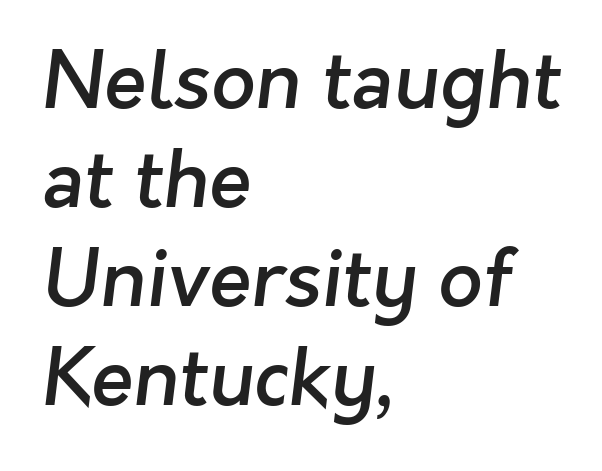
The image shows 78 px semibold sans-serif type; set left-aligned, normal line spacing (1.27x), normal letter spacing, not underlined; low stroke contrast and a medium x-height.
